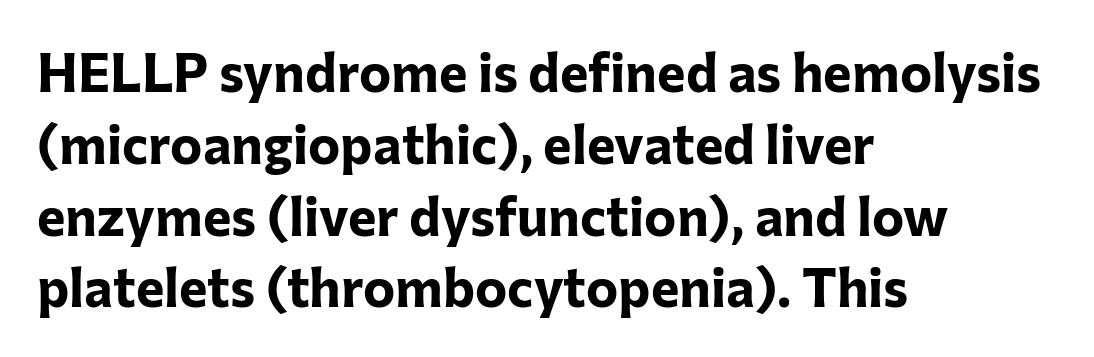
Designer's note — italics off, roman on. Note the varied advance widths — an 'i' is clearly narrower than an 'm'. Students, note that the glyphs here touch the page at normal intervals. Whoever set this chose a conventional vertical rhythm. The face used here has the dense, thick strokes of a bold.
